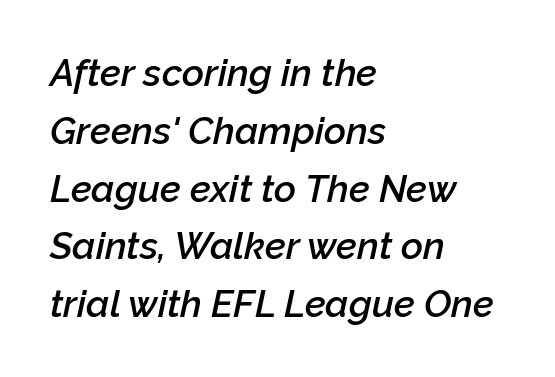
The gaps between neighbouring characters are ordinary and unremarkable. Looks like regular typesetting: each glyph gets only the width it needs. The gap between lines stays unmarked. The designer left line spacing at the default. Compared with a centered layout, this one pins lines to the left instead. Observe the lean: these are italic letterforms.
